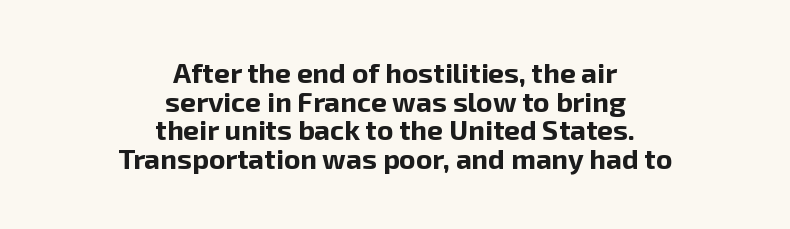
The image shows 28 px bold sans-serif type, upright; set centered, tight line spacing (1.02x), normal letter spacing, not underlined; low stroke contrast and a medium x-height.
